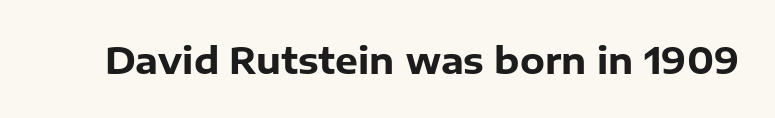
{"serif": "no", "italic": "no", "bold": "yes", "weight": "heavy", "width": "normal", "stroke_contrast": "low", "x_height": "medium", "monospaced": "no", "underline": "no", "letter_spacing": "normal", "letter_spacing_em": 0.0, "glyph_px": 36}
